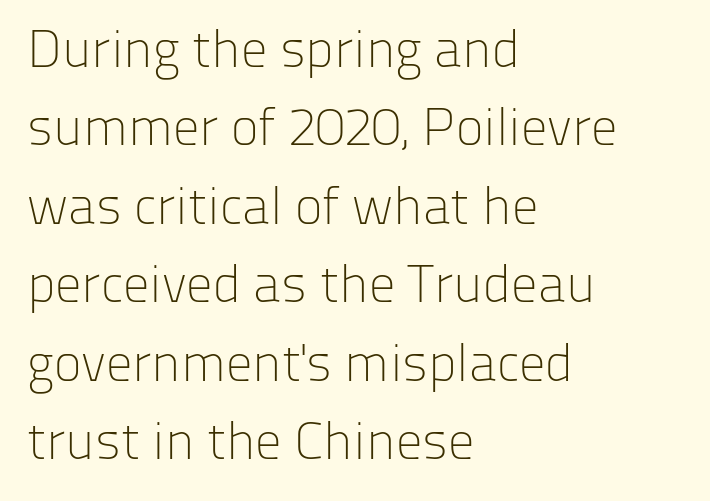
The rendering uses a moderate line-height, typical for paragraphs. Honestly, the letter spacing is just normal — you wouldn't notice it. The space beneath each line is pristine and unruled. The lines are quadded left.
